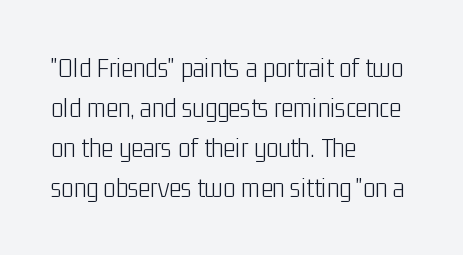
{"serif": "no", "italic": "no", "bold": "no", "weight": "light", "width": "condensed", "stroke_contrast": "low", "x_height": "medium", "monospaced": "no", "underline": "no", "align": "left", "line_spacing": "normal", "line_spacing_ratio": 1.38, "letter_spacing": "normal", "letter_spacing_em": 0.0, "glyph_px": 29}
